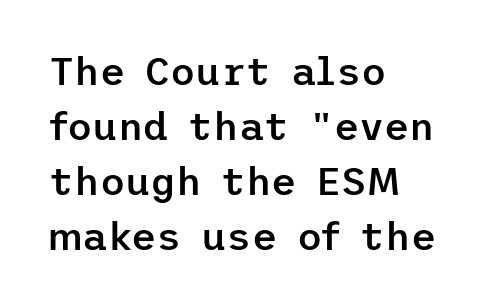
{"serif": "no", "italic": "no", "bold": "semi", "weight": "semibold", "width": "normal", "stroke_contrast": "low", "x_height": "medium", "underline": "no", "align": "left", "line_spacing": "normal", "line_spacing_ratio": 1.41, "letter_spacing": "normal", "letter_spacing_em": 0.0, "glyph_px": 39}
